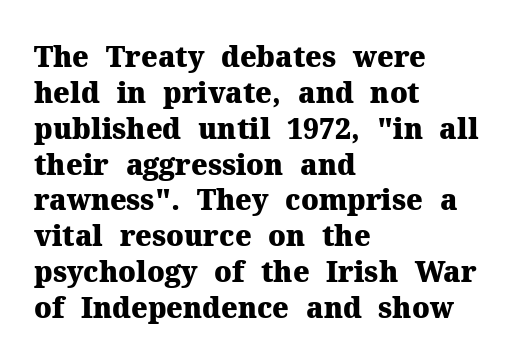
Q: Is the text bold? A: Yes.
Q: Is the text italic (slanted)? A: No, it is upright.
Q: Is the typeface a serif or a sans-serif typeface? A: Serif.
Q: Is the text underlined? A: No.
Q: How is the paragraph aligned? A: Left-aligned.
Q: Is the spacing between letters normal or unusually wide? A: Normal.
Q: Is the spacing between lines tight, normal or loose? A: Normal.
Q: Width (condensed, normal, or wide)? A: Normal.
Q: Stroke contrast? A: Medium.
Q: x-height? A: Medium.
Q: Monospaced? A: No.
